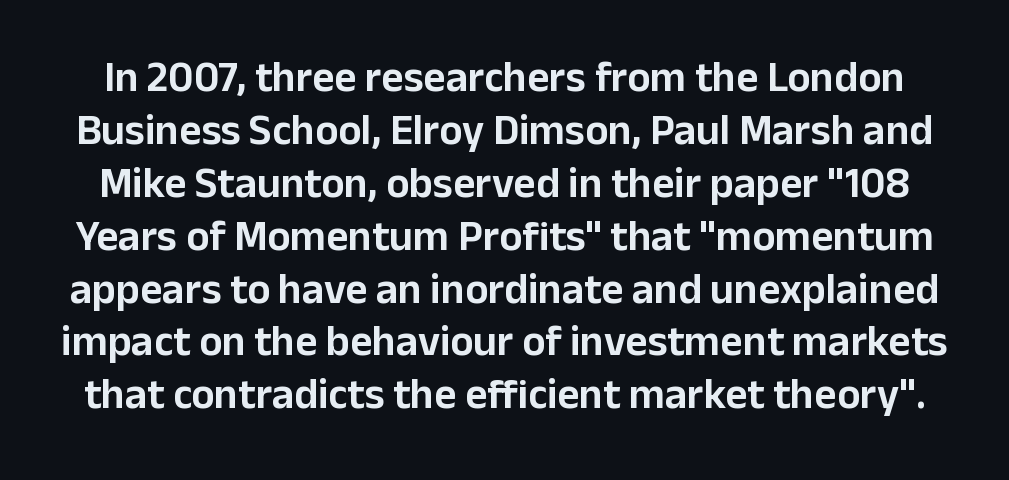
Nope, no serifs anywhere on these letters. Clear beneath every line of the passage. This sample has the flowing, uneven cadence of proportional lettering. Posture: straight, roman, zero tilt. The passage shown has conventional tracking throughout.
